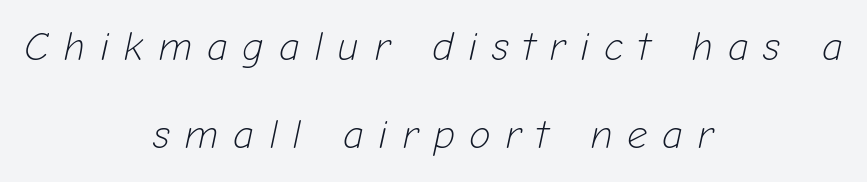
Q: Is the text bold? A: No.
Q: Is the text italic (slanted)? A: Yes, it leans right by about 12 degrees.
Q: Is the text underlined? A: No.
Q: How is the paragraph aligned? A: Centered.
Q: Is the spacing between letters normal or unusually wide? A: Unusually wide.
Q: Is the spacing between lines tight, normal or loose? A: Loose.
Q: Width (condensed, normal, or wide)? A: Normal.
Q: Stroke contrast? A: Low.
Q: x-height? A: Medium.
Q: Monospaced? A: No.
